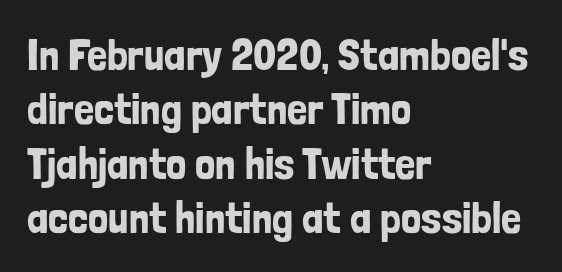
If you drew a ruler down the left edge, every line would touch it. Here the designer chose a conventional face with non-uniform glyph widths. Observe the ordinary spacing: letters are neighbours, not strangers. Glance below the letters and you will spot only blank space. Observe the absence of serifs on each vertical stroke in this sample. Posture: upright roman.
